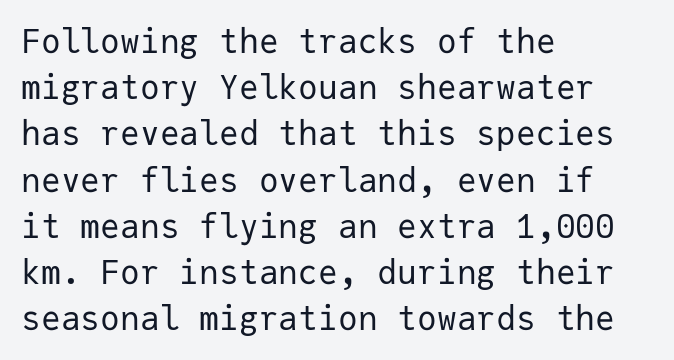
The image shows 33 px regular-weight sans-serif type, upright, monospaced; set left-aligned, normal line spacing (1.4x), normal letter spacing, not underlined; low stroke contrast and a medium x-height.
